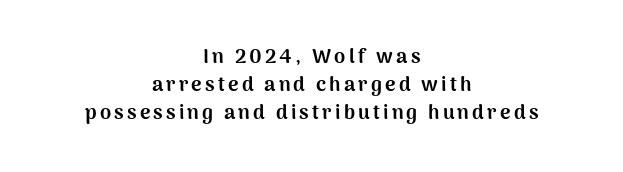
Q: Is the text bold? A: Yes.
Q: Is the text italic (slanted)? A: No, it is upright.
Q: Is the text underlined? A: No.
Q: How is the paragraph aligned? A: Centered.
Q: Is the spacing between lines tight, normal or loose? A: Normal.
